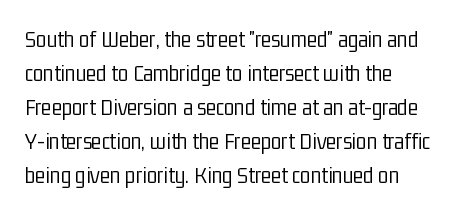
The image shows 24 px text type, upright; set normal line spacing (1.42x), normal letter spacing, not underlined.
